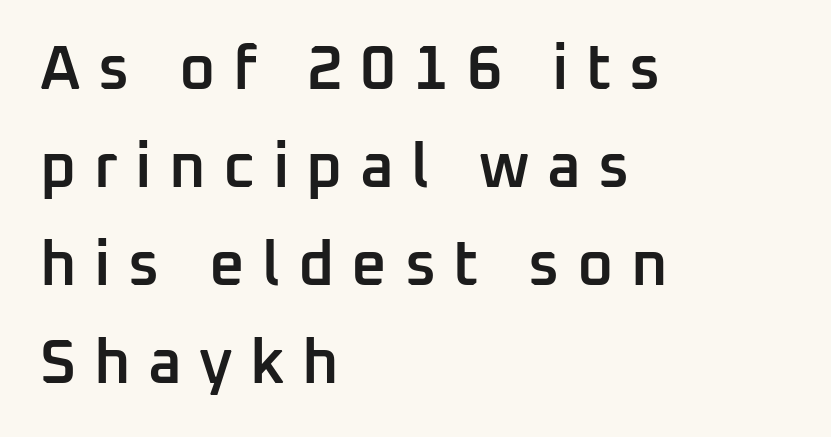
Q: Is the text bold? A: Semi-bold.
Q: Is the text italic (slanted)? A: No, it is upright.
Q: Is the typeface a serif or a sans-serif typeface? A: Sans-serif.
Q: Is the text underlined? A: No.
Q: How is the paragraph aligned? A: Left-aligned.
Q: Is the spacing between letters normal or unusually wide? A: Unusually wide.
Q: Is the spacing between lines tight, normal or loose? A: Normal.
Q: Width (condensed, normal, or wide)? A: Normal.
Q: Stroke contrast? A: Low.
Q: x-height? A: Medium.
Q: Monospaced? A: No.
